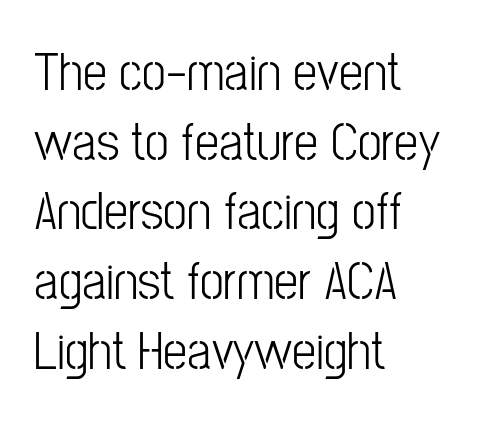
Horizontal bands of white between lines are of average thickness. The typesetter chose a ragged-right arrangement here. The typesetting does not lean heavy: it is not bold. Unlike a traditional serif, this face leaves its strokes unadorned. Every character sits straight up, as roman type does.
